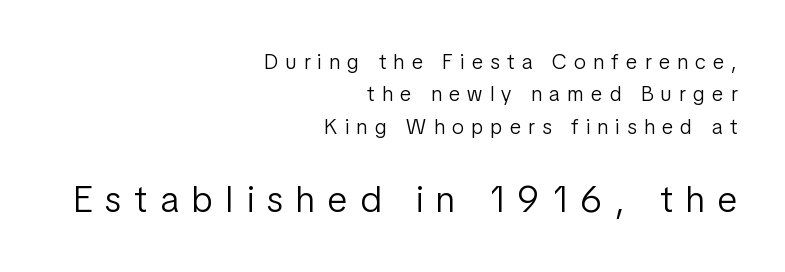
Q: Is the text bold? A: No.
Q: Is the text italic (slanted)? A: No, it is upright.
Q: Is the typeface a serif or a sans-serif typeface? A: Sans-serif.
Q: Is the text underlined? A: No.
Q: How is the paragraph aligned? A: Right-aligned.
Q: Is the spacing between letters normal or unusually wide? A: Unusually wide.
Q: Is the spacing between lines tight, normal or loose? A: Normal.
Q: Which block of text is set in a larger size, the first (top) or the second (bottom)? A: The second (bottom) one.
Q: Width (condensed, normal, or wide)? A: Condensed.
Q: Stroke contrast? A: Low.
Q: x-height? A: Medium.
Q: Monospaced? A: No.
